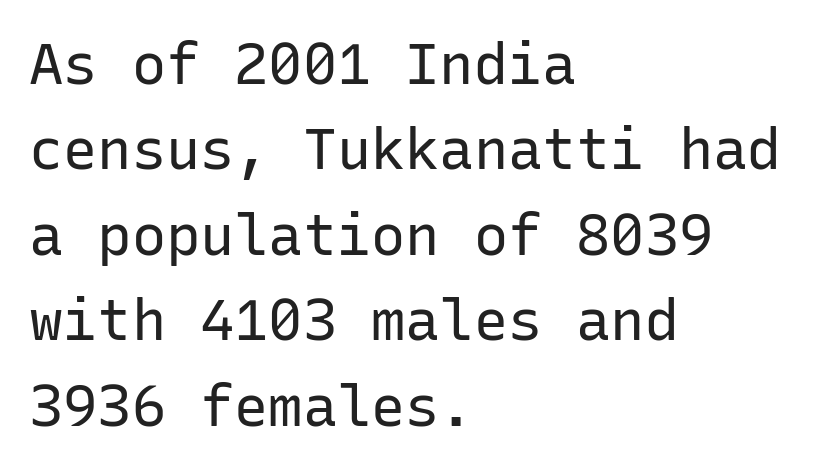
The image shows 57 px regular-weight sans-serif type, upright, monospaced; set left-aligned, normal line spacing (1.5x), normal letter spacing, not underlined; low stroke contrast and a medium x-height.
